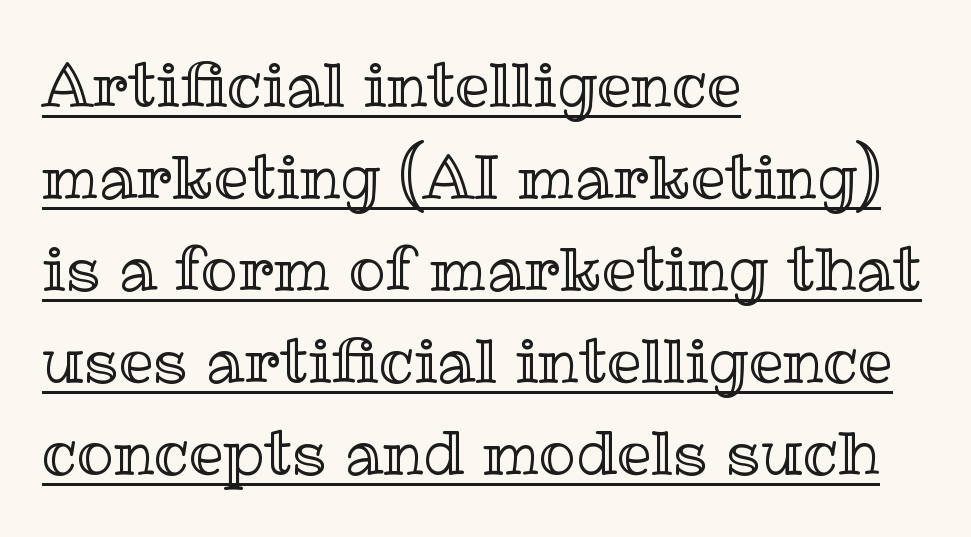
The image shows 61 px text type, upright; set left-aligned, normal line spacing (1.51x), normal letter spacing, underlined; a medium x-height.
